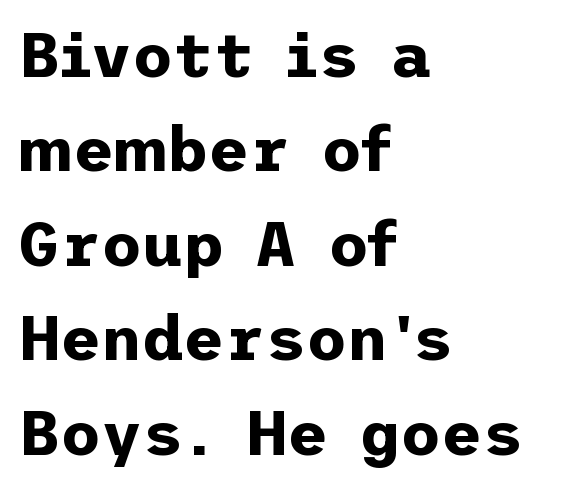
The block of text has a typical density, with ordinary space between rows. Serifs: no, the terminals of the letterforms are clean. The lettering holds an erect, upright posture throughout. Anything drawn beneath the words? Only blank space. The text block is weighted toward the left margin, trailing off unevenly rightward.
